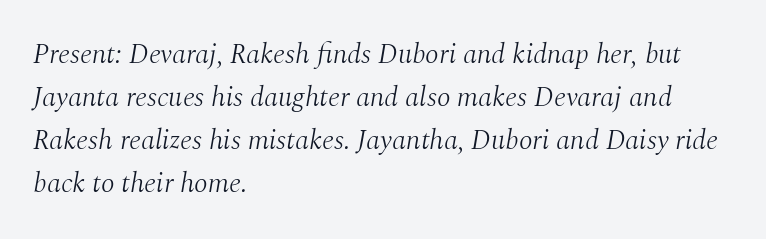
Q: Is the text bold? A: No.
Q: Is the text italic (slanted)? A: Yes, it leans right by about 10 degrees.
Q: Is the typeface a serif or a sans-serif typeface? A: Serif.
Q: Is the text underlined? A: No.
Q: How is the paragraph aligned? A: Left-aligned.
Q: Is the spacing between letters normal or unusually wide? A: Normal.
Q: Is the spacing between lines tight, normal or loose? A: Normal.
Q: Width (condensed, normal, or wide)? A: Normal.
Q: Stroke contrast? A: Medium.
Q: x-height? A: Medium.
Q: Monospaced? A: No.
